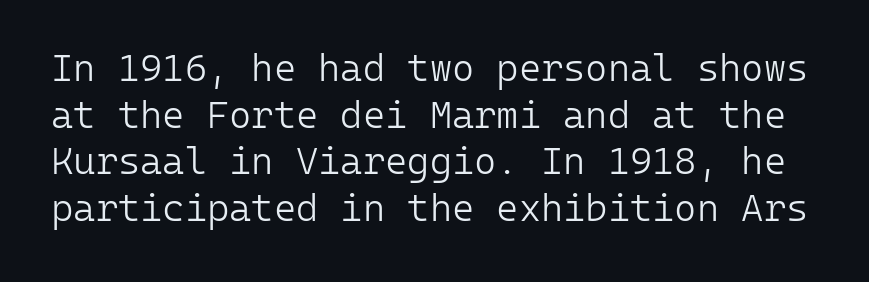
{"serif": "no", "italic": "no", "bold": "no", "weight": "light", "width": "normal", "stroke_contrast": "low", "x_height": "medium", "monospaced": "yes", "underline": "no", "line_spacing_ratio": 1.23, "letter_spacing": "normal", "letter_spacing_em": 0.0, "glyph_px": 38}
